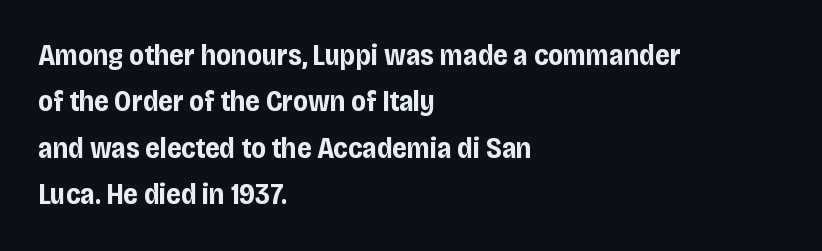
Character widths vary here, with narrow letters taking less room than wide ones. When letters stand straight like this, we call the style roman or upright. A classic flush-left, rag-right setting is used for this passage. Bold? Absolutely — the strokes are thick and heavy. Vertical spacing — default.
